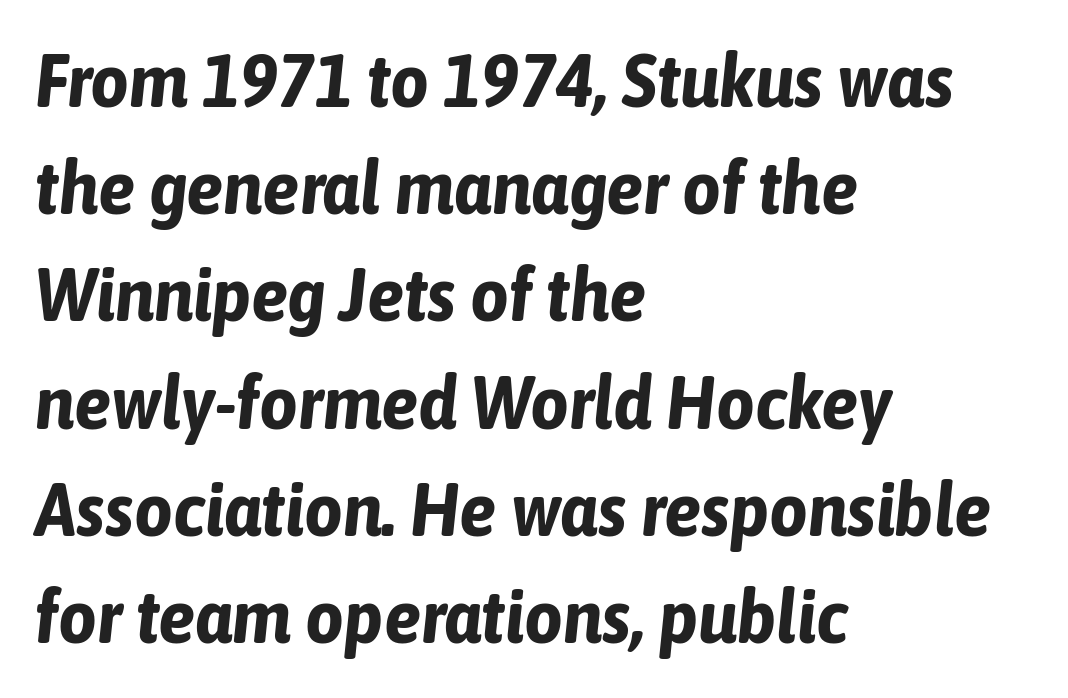
{"italic": "yes", "lean": "right", "slant_degrees": 6, "bold": "yes", "weight": "bold", "width": "condensed", "stroke_contrast": "low", "x_height": "medium", "monospaced": "no", "underline": "no", "align": "left", "line_spacing": "normal", "line_spacing_ratio": 1.43, "letter_spacing": "normal", "letter_spacing_em": 0.0, "glyph_px": 75}
